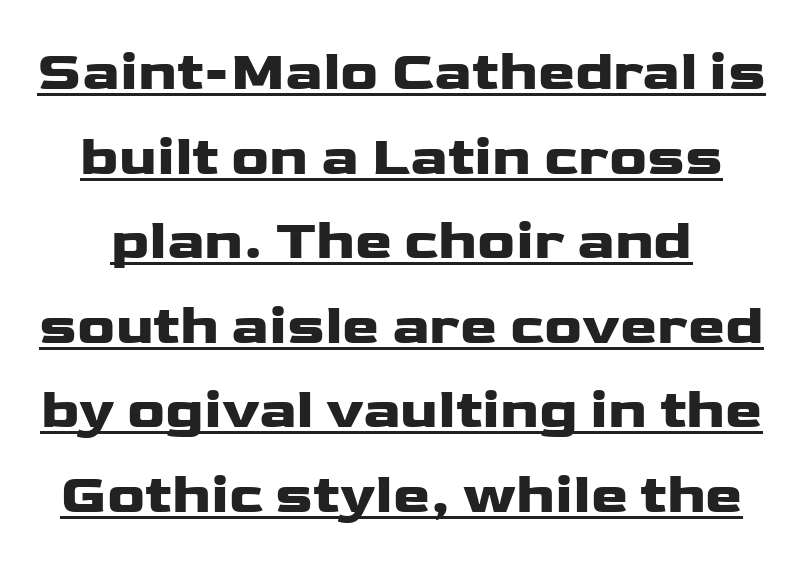
Decoration check: the copy is underlined. Character widths vary here, with narrow letters taking less room than wide ones. In terms of leading, this rendering sits right in the middle. Short note: letters normally spaced.
